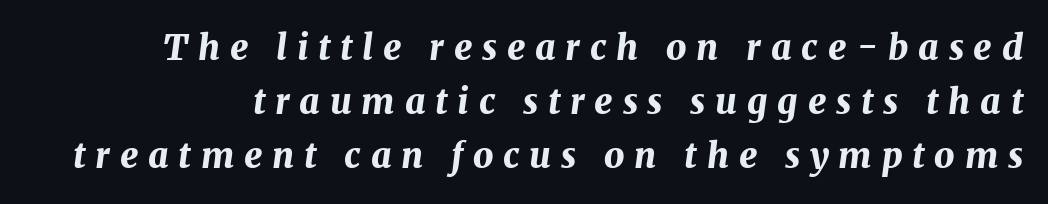
Q: Is the text bold? A: Yes.
Q: Is the text italic (slanted)? A: Yes, it leans right by about 7 degrees.
Q: Is the text underlined? A: No.
Q: Is the spacing between letters normal or unusually wide? A: Unusually wide.
Q: Is the spacing between lines tight, normal or loose? A: Normal.
Q: Width (condensed, normal, or wide)? A: Normal.
Q: Stroke contrast? A: Medium.
Q: x-height? A: Medium.
Q: Monospaced? A: No.
